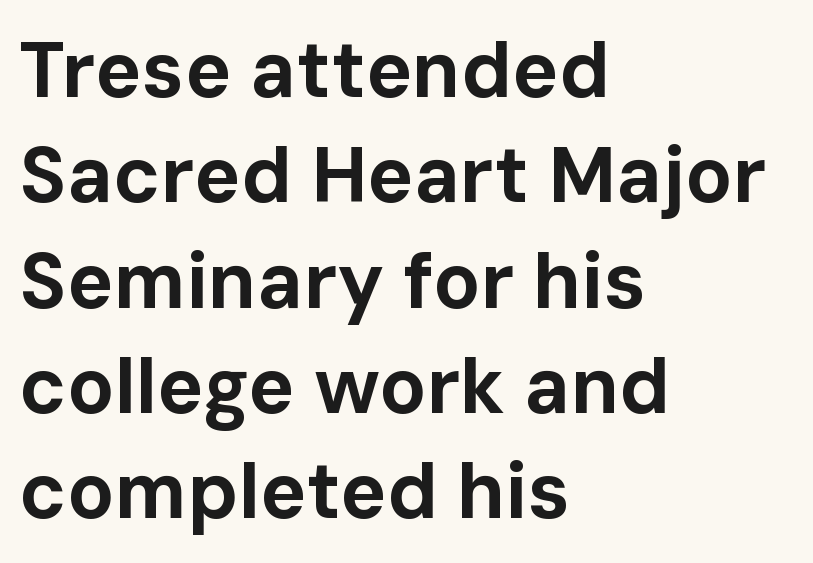
The image shows 78 px bold sans-serif type, upright; set left-aligned, normal line spacing (1.35x), normal letter spacing, not underlined; low stroke contrast and a medium x-height.
